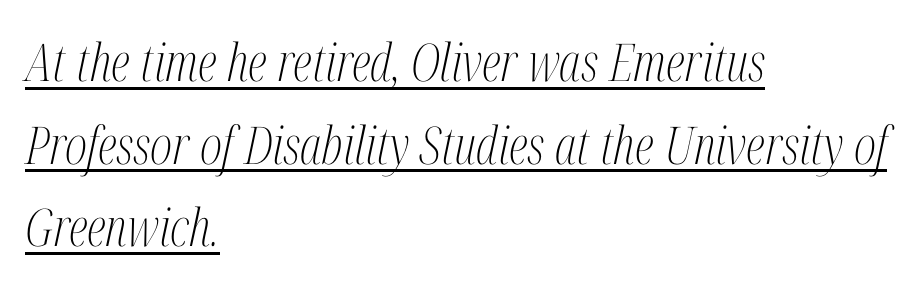
Q: Is the text bold? A: No.
Q: Is the text italic (slanted)? A: Yes, it leans right by about 12 degrees.
Q: Is the typeface a serif or a sans-serif typeface? A: Serif.
Q: Is the text underlined? A: Yes.
Q: How is the paragraph aligned? A: Left-aligned.
Q: Is the spacing between letters normal or unusually wide? A: Normal.
Q: Is the spacing between lines tight, normal or loose? A: Normal.
Q: Width (condensed, normal, or wide)? A: Condensed.
Q: Stroke contrast? A: Medium.
Q: x-height? A: Medium.
Q: Monospaced? A: No.
